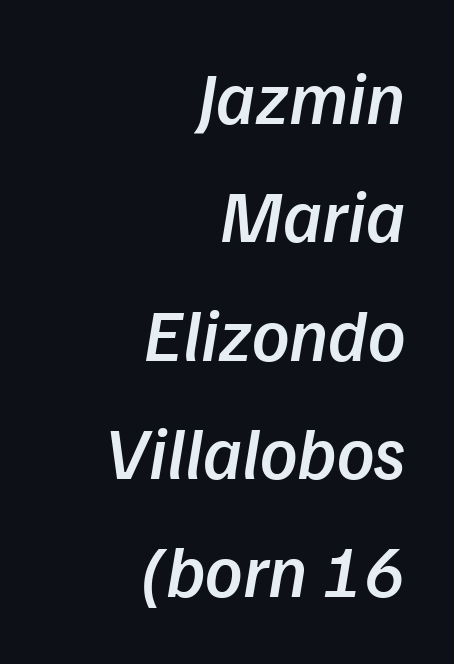
Q: Is the text bold? A: Semi-bold.
Q: Is the text italic (slanted)? A: Yes, it leans right by about 9 degrees.
Q: Is the text underlined? A: No.
Q: How is the paragraph aligned? A: Right-aligned.
Q: Is the spacing between letters normal or unusually wide? A: Normal.
Q: Is the spacing between lines tight, normal or loose? A: Normal.
Q: Width (condensed, normal, or wide)? A: Normal.
Q: Stroke contrast? A: Low.
Q: x-height? A: Medium.
Q: Monospaced? A: No.
